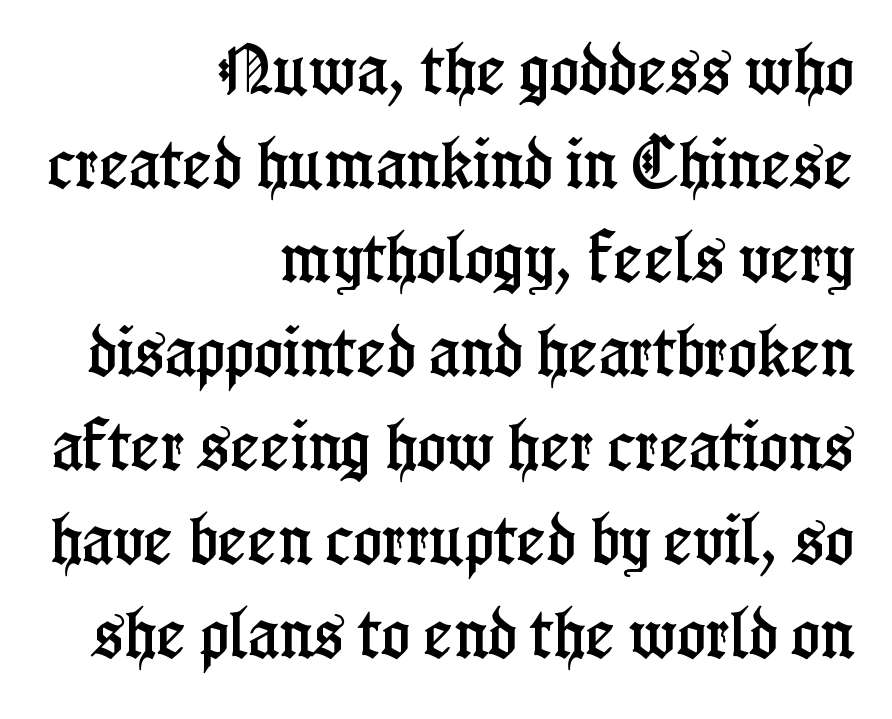
Q: Is the text italic (slanted)? A: No, it is upright.
Q: Is the typeface a serif or a sans-serif typeface? A: Serif.
Q: Is the text underlined? A: No.
Q: How is the paragraph aligned? A: Right-aligned.
Q: Is the spacing between letters normal or unusually wide? A: Normal.
Q: Width (condensed, normal, or wide)? A: Condensed.
Q: Stroke contrast? A: Low.
Q: x-height? A: Medium.
Q: Monospaced? A: No.
